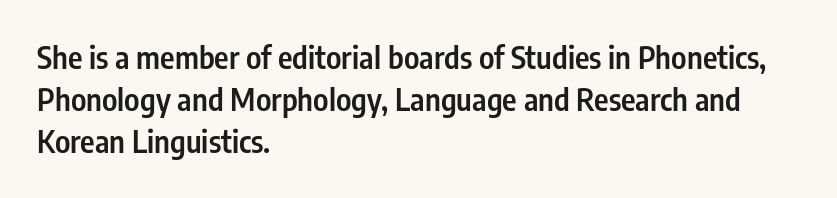
Semibold letterforms, between regular and bold. The designer went with a sans here, leaving each stem footless. Does the copy run flush right? No — it runs flush left. Do the characters align in a grid? No, the font is proportional. Honestly, the row spacing looks completely unremarkable. Lines of text with bare space underneath.
